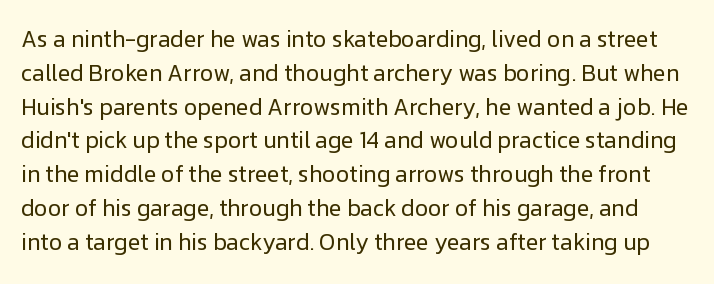
Q: Is the text bold? A: No.
Q: Is the text italic (slanted)? A: No, it is upright.
Q: Is the text underlined? A: No.
Q: Is the spacing between letters normal or unusually wide? A: Normal.
Q: Is the spacing between lines tight, normal or loose? A: Normal.
